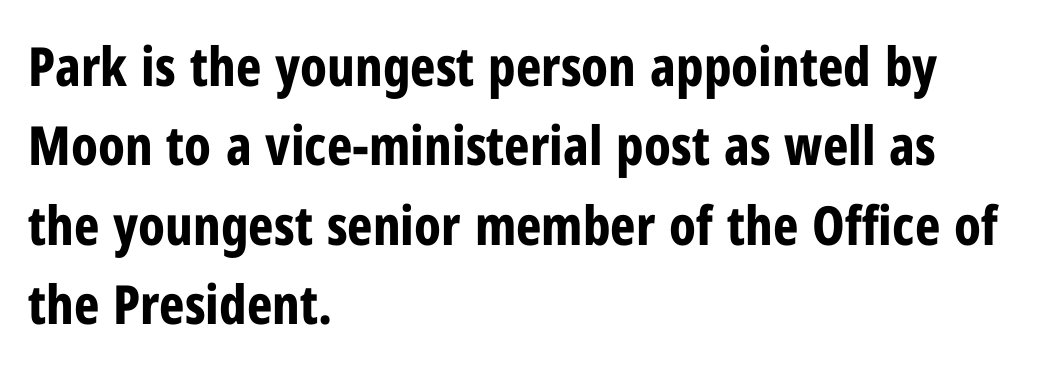
The image shows 54 px bold, condensed sans-serif type, upright; set left-aligned, normal line spacing (1.47x), normal letter spacing, not underlined; low stroke contrast and a medium x-height.
